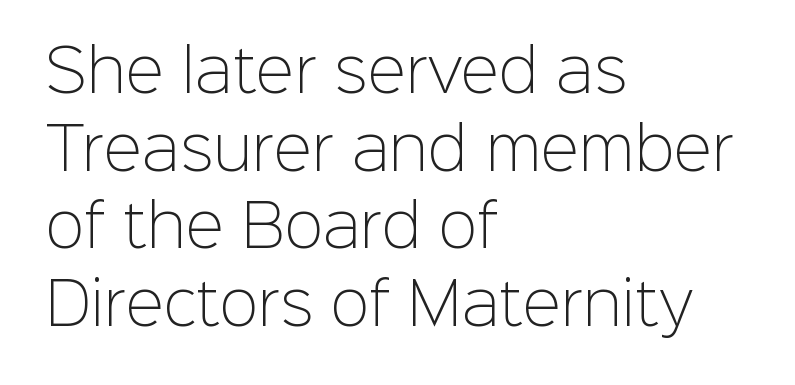
This rendering leaves character spacing at its baseline value. The passage shown stacks its lines at a standard gap. The rendering shows plain stroke endings on the letterforms — a sans-serif design. A student would call this left alignment; a typographer would say flush left, rag right. You could not count columns in this text — the font is proportionally spaced. Tall strokes in this sample are plumb rather than angled.
